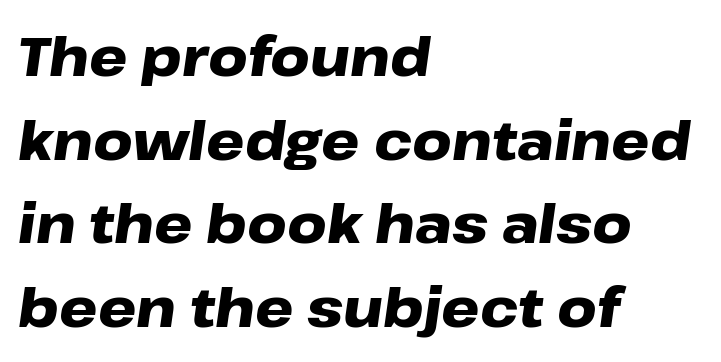
The image shows 54 px heavy, wide type, italic (leaning right); set left-aligned, normal line spacing (1.55x), normal letter spacing, not underlined; low stroke contrast and a medium x-height.
